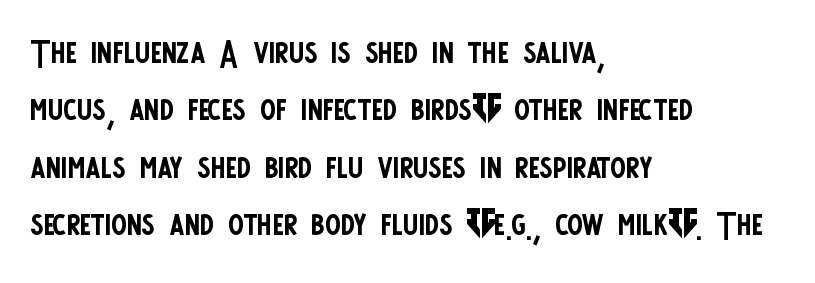
The image shows 47 px regular-weight, condensed sans-serif type, upright; set left-aligned, line spacing 1.22x, normal letter spacing, not underlined; low stroke contrast and a large x-height.
